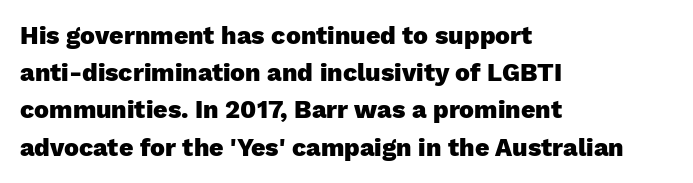
{"italic": "no", "bold": "yes", "underline": "no", "align": "left", "line_spacing": "normal", "line_spacing_ratio": 1.49, "letter_spacing": "normal", "letter_spacing_em": 0.0, "glyph_px": 25}
